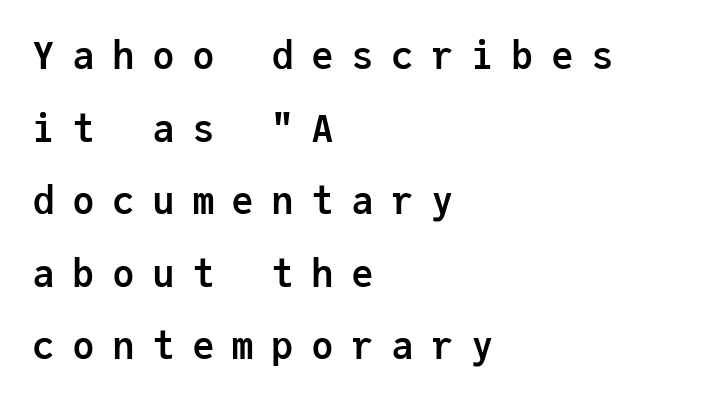
{"serif": "no", "italic": "no", "bold": "yes", "weight": "semibold", "width": "normal", "stroke_contrast": "low", "x_height": "medium", "monospaced": "yes", "underline": "no", "align": "left", "line_spacing": "loose", "line_spacing_ratio": 1.91, "letter_spacing": "wide", "letter_spacing_em": 0.45, "glyph_px": 38}
